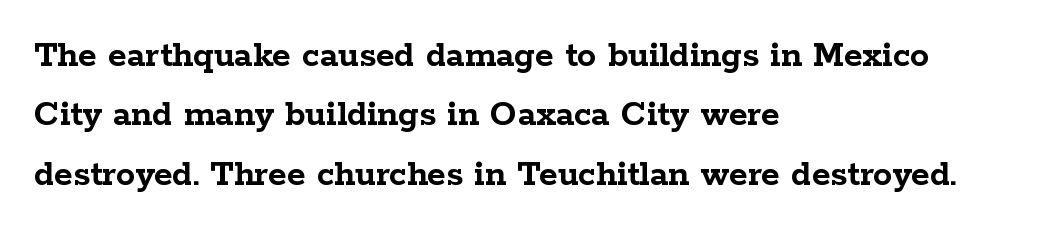
The image shows 38 px semibold, wide serif type, upright; set left-aligned, normal line spacing (1.56x), normal letter spacing, not underlined; low stroke contrast and a medium x-height.
